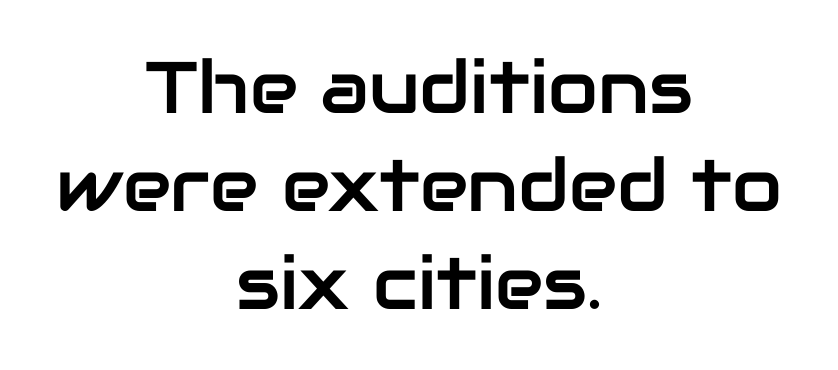
The image shows 73 px sans-serif type, upright; set centered, normal line spacing (1.34x), normal letter spacing, not underlined; low stroke contrast and a medium x-height.
